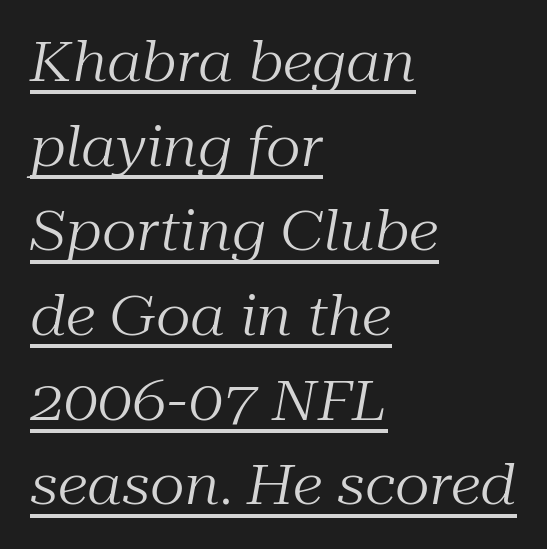
Q: Is the text bold? A: No.
Q: Is the text italic (slanted)? A: Yes, it leans right by about 10 degrees.
Q: Is the typeface a serif or a sans-serif typeface? A: Serif.
Q: Is the text underlined? A: Yes.
Q: How is the paragraph aligned? A: Left-aligned.
Q: Is the spacing between letters normal or unusually wide? A: Normal.
Q: Is the spacing between lines tight, normal or loose? A: Normal.
Q: Width (condensed, normal, or wide)? A: Normal.
Q: Stroke contrast? A: Medium.
Q: x-height? A: Medium.
Q: Monospaced? A: No.
